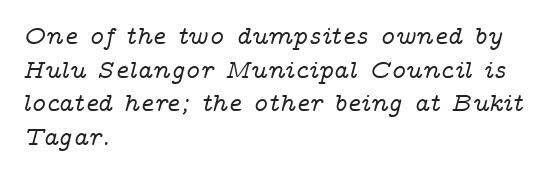
Horizontal alignment here is leftward, the default for most running prose. One glance says typical: line gaps are just what's usual. The baseline area is clear. Students, note that the glyphs here touch the page at normal intervals.
